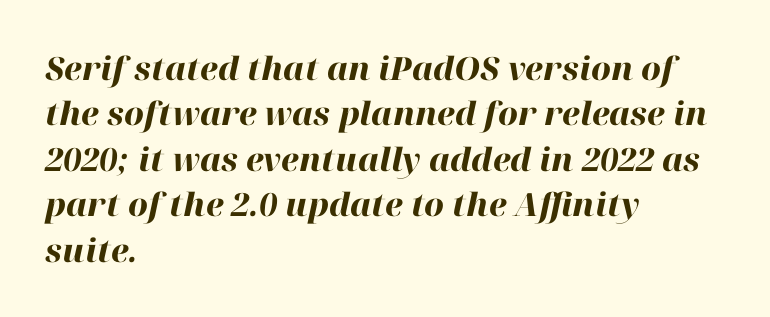
The setting favours the left margin, as ordinary paragraphs usually do. Weight check: bold — yes, fully. The passage shown is not underscored anywhere. A typesetter would mark this as italic.
